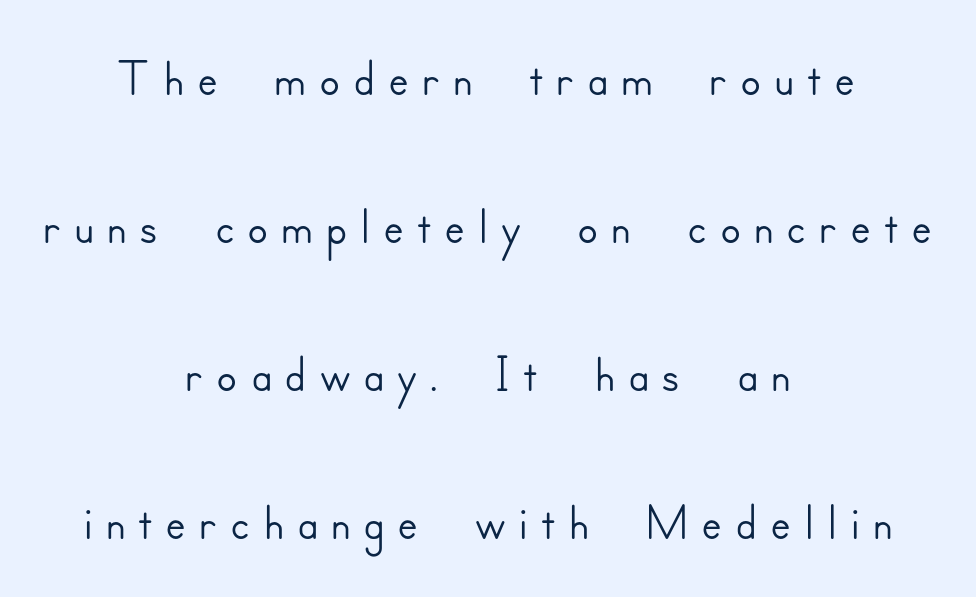
Q: Is the text italic (slanted)? A: No, it is upright.
Q: Is the typeface a serif or a sans-serif typeface? A: Sans-serif.
Q: Is the text underlined? A: No.
Q: How is the paragraph aligned? A: Centered.
Q: Is the spacing between lines tight, normal or loose? A: Loose.
Q: Width (condensed, normal, or wide)? A: Normal.
Q: Stroke contrast? A: Low.
Q: x-height? A: Small.
Q: Monospaced? A: No.
